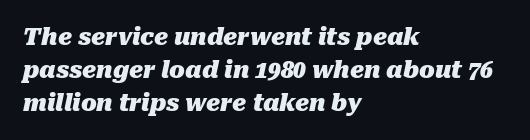
The image shows 23 px bold type, italic (leaning right); set left-aligned, normal line spacing (1.43x), normal letter spacing, not underlined.
